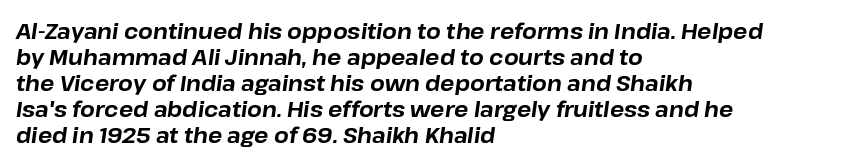
The face used here is rendered with its standard letterfit. You can tell it's italic because the verticals aren't actually vertical. Chunky letters — that's bold for sure. A student would call this left alignment; a typographer would say flush left, rag right. The string is rendered with underlining switched off.
